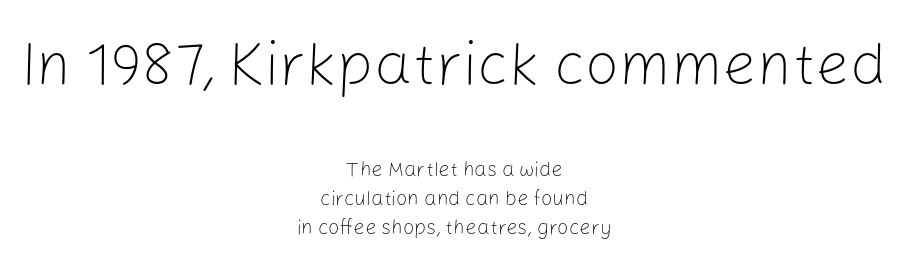
The image shows 60 px light sans-serif type, upright; set centered, normal line spacing (1.45x), normal letter spacing, not underlined; the first (top) block is 3.0x larger; low stroke contrast and a medium x-height.
